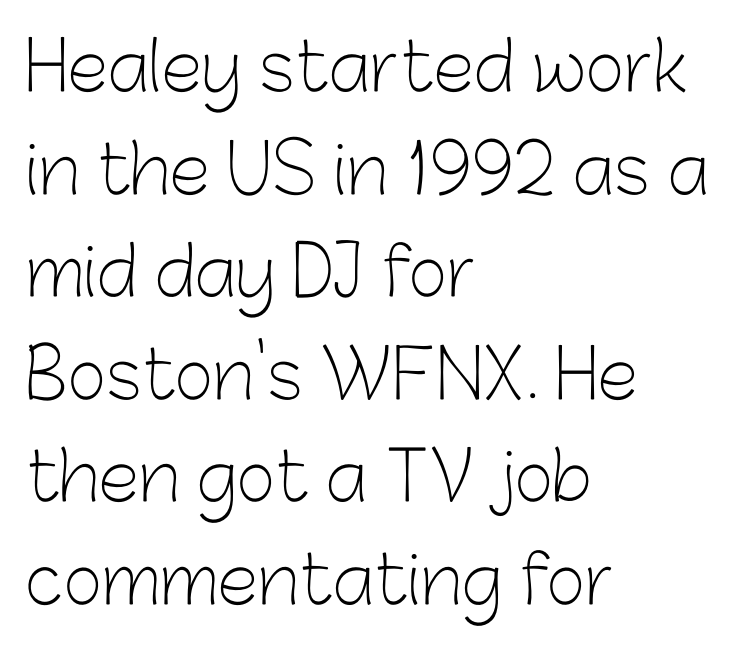
Q: Is the text bold? A: No.
Q: Is the text italic (slanted)? A: No, it is upright.
Q: Is the typeface a serif or a sans-serif typeface? A: Sans-serif.
Q: Is the text underlined? A: No.
Q: How is the paragraph aligned? A: Left-aligned.
Q: Is the spacing between letters normal or unusually wide? A: Normal.
Q: Is the spacing between lines tight, normal or loose? A: Normal.
Q: Width (condensed, normal, or wide)? A: Normal.
Q: Stroke contrast? A: Low.
Q: x-height? A: Medium.
Q: Monospaced? A: No.
